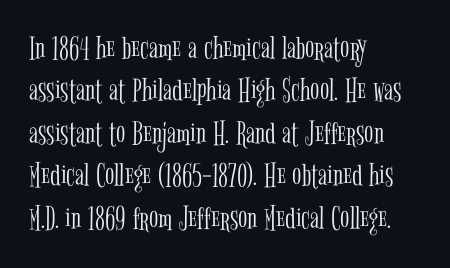
Q: Is the text bold? A: No.
Q: Is the text italic (slanted)? A: No, it is upright.
Q: Is the typeface a serif or a sans-serif typeface? A: Serif.
Q: Is the text underlined? A: No.
Q: How is the paragraph aligned? A: Left-aligned.
Q: Is the spacing between letters normal or unusually wide? A: Normal.
Q: Is the spacing between lines tight, normal or loose? A: Normal.
Q: Width (condensed, normal, or wide)? A: Condensed.
Q: Stroke contrast? A: Low.
Q: x-height? A: Medium.
Q: Monospaced? A: No.
